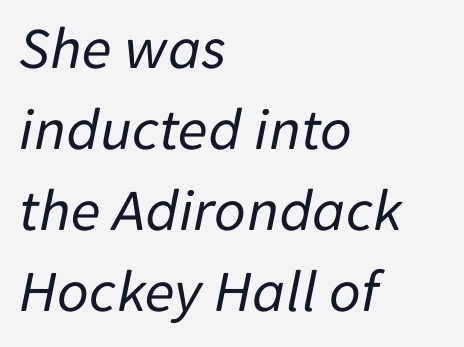
{"italic": "yes", "lean": "right", "slant_degrees": 11, "bold": "no", "weight": "regular", "width": "normal", "stroke_contrast": "low", "x_height": "medium", "monospaced": "no", "underline": "no", "align": "left", "line_spacing": "normal", "line_spacing_ratio": 1.33, "letter_spacing": "normal", "letter_spacing_em": 0.0, "glyph_px": 61}
